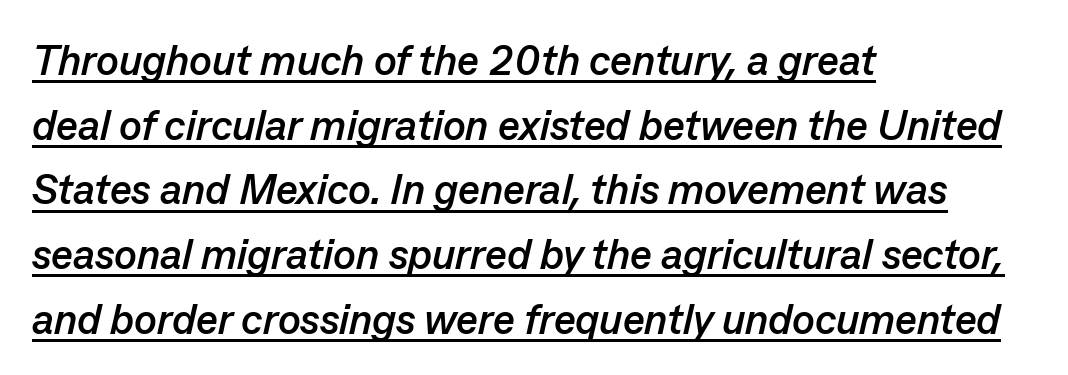
The glyphs have the mass of a bold cut. A typesetter would call this zero additional tracking. You could not count columns in this text — the font is proportionally spaced. Does the leading feel generous? No, just average. Observe the lean: these are italic letterforms.
